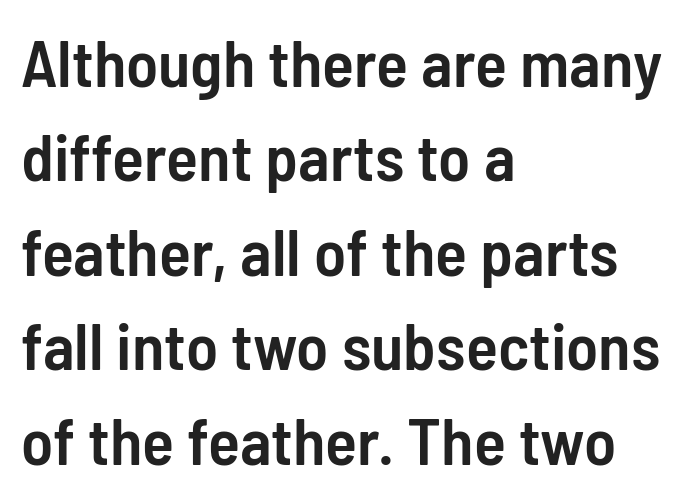
Q: Is the text bold? A: Semi-bold.
Q: Is the text italic (slanted)? A: No, it is upright.
Q: Is the typeface a serif or a sans-serif typeface? A: Sans-serif.
Q: Is the text underlined? A: No.
Q: How is the paragraph aligned? A: Left-aligned.
Q: Is the spacing between letters normal or unusually wide? A: Normal.
Q: Is the spacing between lines tight, normal or loose? A: Normal.
Q: Width (condensed, normal, or wide)? A: Condensed.
Q: Stroke contrast? A: Low.
Q: x-height? A: Medium.
Q: Monospaced? A: No.
